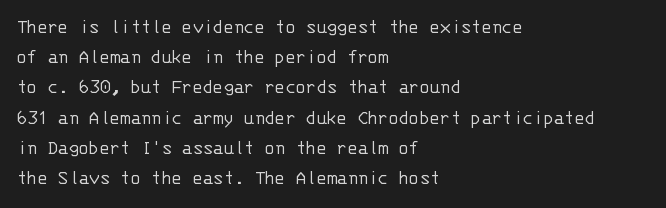
Q: Is the text bold? A: No.
Q: Is the text italic (slanted)? A: No, it is upright.
Q: Is the text underlined? A: No.
Q: How is the paragraph aligned? A: Left-aligned.
Q: Is the spacing between letters normal or unusually wide? A: Normal.
Q: Is the spacing between lines tight, normal or loose? A: Normal.
